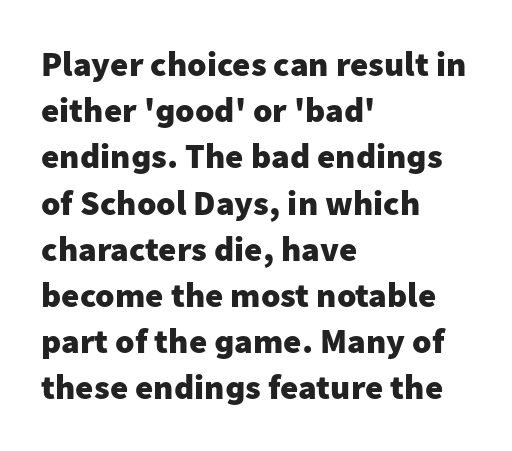
Q: Is the text bold? A: Yes.
Q: Is the text italic (slanted)? A: No, it is upright.
Q: Is the typeface a serif or a sans-serif typeface? A: Sans-serif.
Q: Is the text underlined? A: No.
Q: How is the paragraph aligned? A: Left-aligned.
Q: Is the spacing between letters normal or unusually wide? A: Normal.
Q: Is the spacing between lines tight, normal or loose? A: Normal.
Q: Width (condensed, normal, or wide)? A: Normal.
Q: Stroke contrast? A: Low.
Q: x-height? A: Medium.
Q: Monospaced? A: No.
